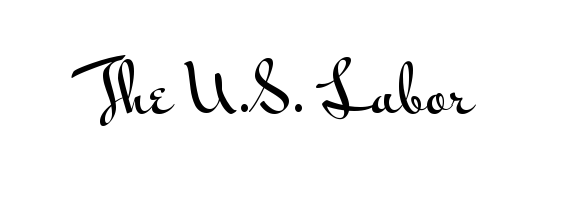
{"serif": "no", "width": "wide", "stroke_contrast": "medium", "x_height": "small", "monospaced": "no", "underline": "no", "letter_spacing": "normal", "letter_spacing_em": 0.0, "glyph_px": 63}
